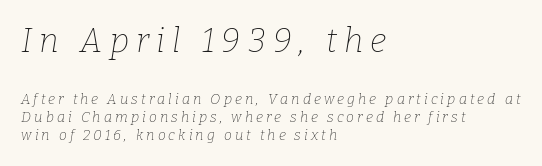
A student would notice the top passage is typeset larger than what follows. Posture: slanted. You could not count columns in this text — the font is proportionally spaced. A classic flush-left, rag-right setting is used for this passage. Look at the bottom of the vertical strokes: they flare into serifs here.
